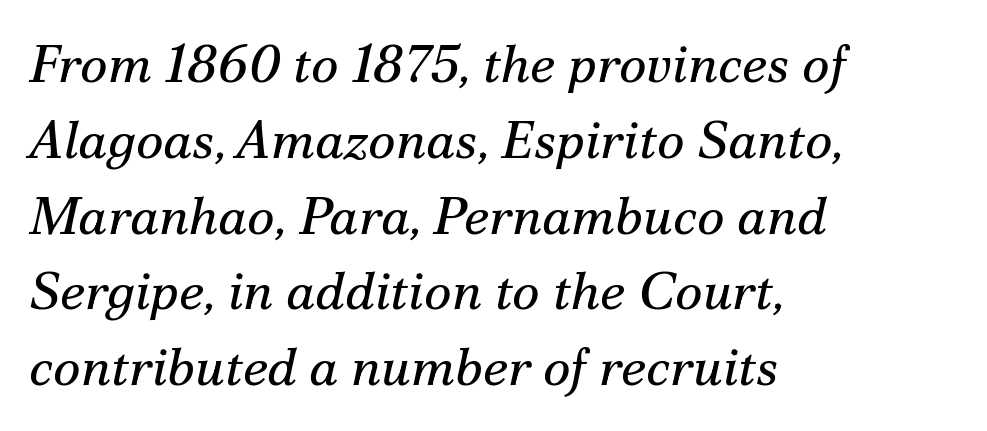
Q: Is the text bold? A: No.
Q: Is the text italic (slanted)? A: Yes, it leans right by about 12 degrees.
Q: Is the typeface a serif or a sans-serif typeface? A: Serif.
Q: Is the text underlined? A: No.
Q: How is the paragraph aligned? A: Left-aligned.
Q: Is the spacing between letters normal or unusually wide? A: Normal.
Q: Is the spacing between lines tight, normal or loose? A: Normal.
Q: Width (condensed, normal, or wide)? A: Normal.
Q: Stroke contrast? A: Medium.
Q: x-height? A: Small.
Q: Monospaced? A: No.
